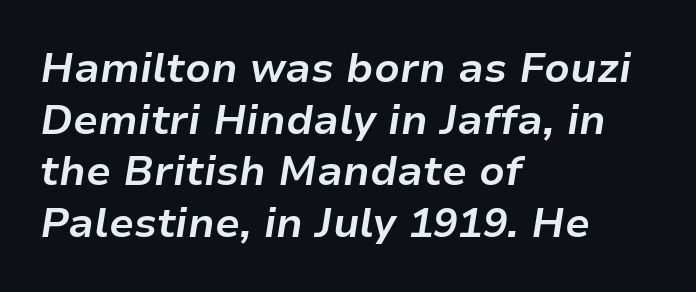
The image shows 41 px bold type, italic (leaning right); set left-aligned, normal line spacing (1.26x), normal letter spacing, not underlined; low stroke contrast and a medium x-height.
